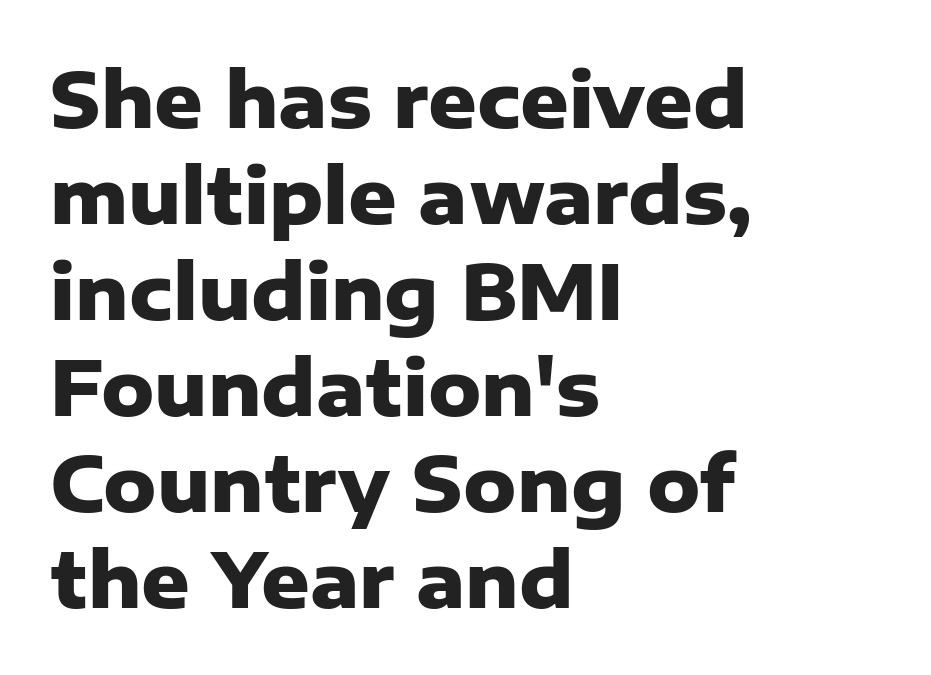
{"serif": "no", "italic": "no", "bold": "yes", "weight": "heavy", "width": "normal", "stroke_contrast": "low", "x_height": "medium", "monospaced": "no", "underline": "no", "align": "left", "line_spacing": "normal", "line_spacing_ratio": 1.28, "letter_spacing": "normal", "letter_spacing_em": 0.0, "glyph_px": 75}
